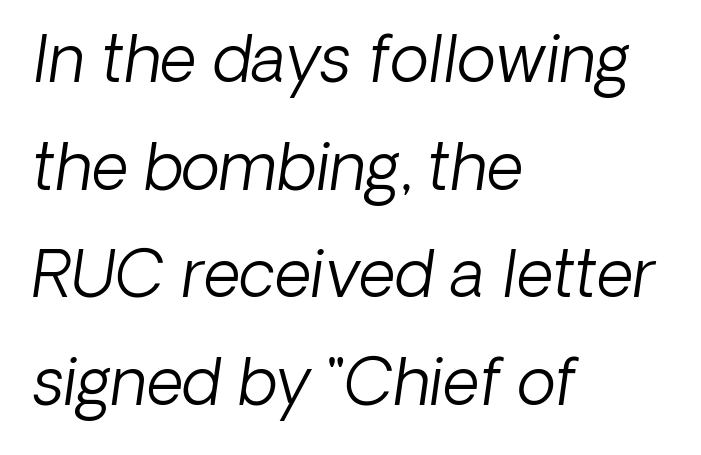
{"italic": "yes", "lean": "right", "slant_degrees": 8, "bold": "no", "weight": "light", "width": "normal", "stroke_contrast": "low", "x_height": "medium", "monospaced": "no", "underline": "no", "align": "left", "line_spacing": "normal", "line_spacing_ratio": 1.68, "letter_spacing": "normal", "letter_spacing_em": 0.0, "glyph_px": 64}
